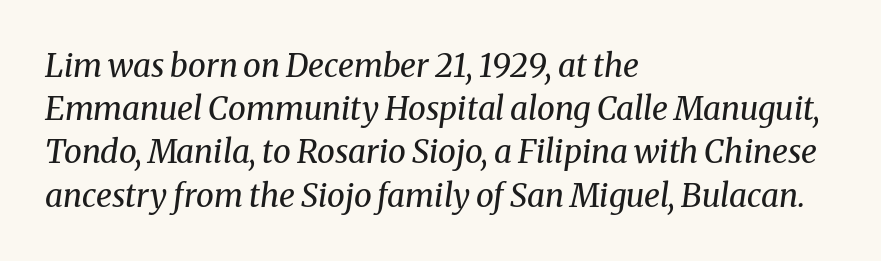
{"serif": "yes", "italic": "yes", "lean": "right", "slant_degrees": 8, "bold": "no", "weight": "regular", "width": "normal", "stroke_contrast": "medium", "x_height": "medium", "monospaced": "no", "underline": "no", "align": "left", "line_spacing": "normal", "line_spacing_ratio": 1.35, "letter_spacing": "normal", "letter_spacing_em": 0.0, "glyph_px": 32}
